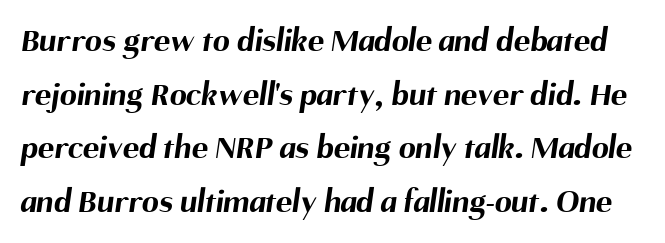
{"serif": "no", "bold": "yes", "weight": "bold", "width": "normal", "stroke_contrast": "medium", "x_height": "medium", "monospaced": "no", "underline": "no", "line_spacing": "normal", "line_spacing_ratio": 1.58, "letter_spacing": "normal", "letter_spacing_em": 0.0, "glyph_px": 34}
